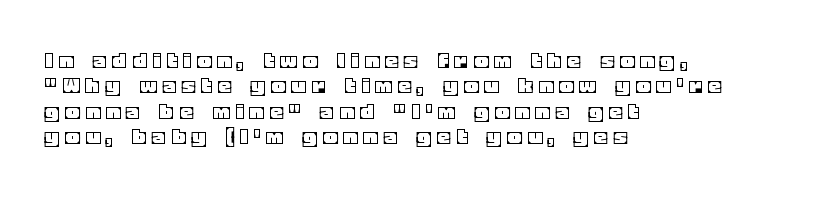
Alignment: flush left. The letterforms stand isolated, each surrounded by extra space. These lines huddle together more closely than default settings would place them. Posture: straight, roman, zero tilt. No word sits above an underline.
